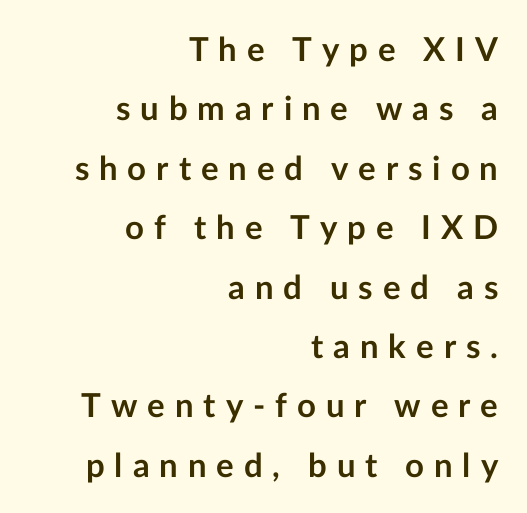
Q: Is the text bold? A: Yes.
Q: Is the text italic (slanted)? A: No, it is upright.
Q: Is the typeface a serif or a sans-serif typeface? A: Sans-serif.
Q: Is the text underlined? A: No.
Q: How is the paragraph aligned? A: Right-aligned.
Q: Is the spacing between letters normal or unusually wide? A: Unusually wide.
Q: Width (condensed, normal, or wide)? A: Normal.
Q: Stroke contrast? A: Low.
Q: x-height? A: Medium.
Q: Monospaced? A: No.
